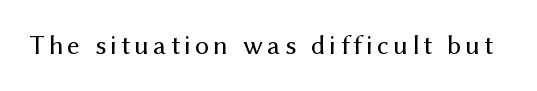
The image shows 28 px regular-weight sans-serif type, upright; set not underlined; medium stroke contrast and a medium x-height.
